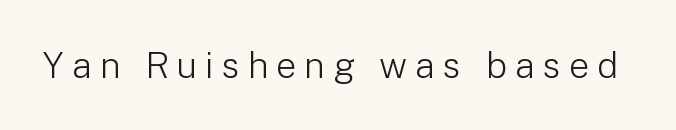
Q: Is the text bold? A: No.
Q: Is the text italic (slanted)? A: No, it is upright.
Q: Is the typeface a serif or a sans-serif typeface? A: Sans-serif.
Q: Is the text underlined? A: No.
Q: Is the spacing between letters normal or unusually wide? A: Unusually wide.
Q: Width (condensed, normal, or wide)? A: Normal.
Q: Stroke contrast? A: Low.
Q: x-height? A: Medium.
Q: Monospaced? A: No.
